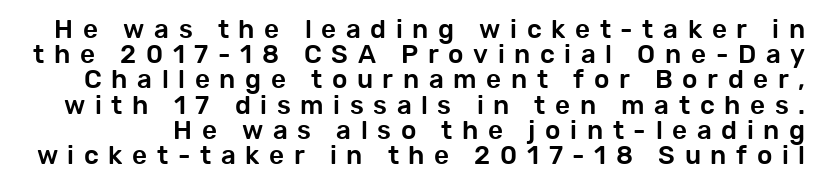
Baseline-to-baseline distance is barely more than the letter height. Is the letter spacing exaggerated? Yes — the characters are pushed far apart. Rule under the text: the space is simply empty. Posture: straight, roman, zero tilt.
